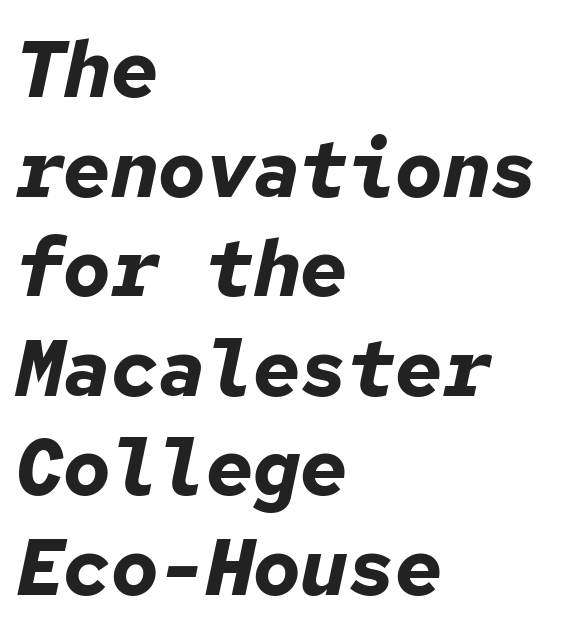
The image shows 79 px bold type, italic (leaning right), monospaced; set left-aligned, normal line spacing (1.26x), normal letter spacing, not underlined; low stroke contrast and a medium x-height.
